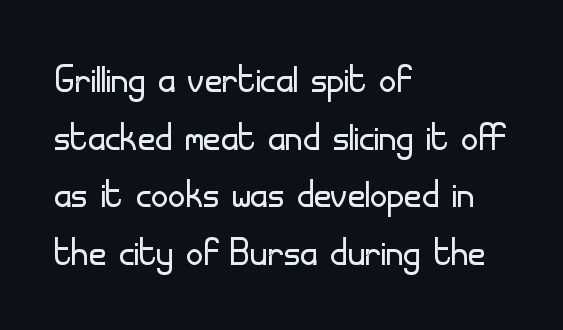
Q: Is the text bold? A: No.
Q: Is the text italic (slanted)? A: No, it is upright.
Q: Is the typeface a serif or a sans-serif typeface? A: Sans-serif.
Q: Is the text underlined? A: No.
Q: How is the paragraph aligned? A: Left-aligned.
Q: Is the spacing between letters normal or unusually wide? A: Normal.
Q: Width (condensed, normal, or wide)? A: Normal.
Q: Stroke contrast? A: Low.
Q: x-height? A: Small.
Q: Monospaced? A: No.
